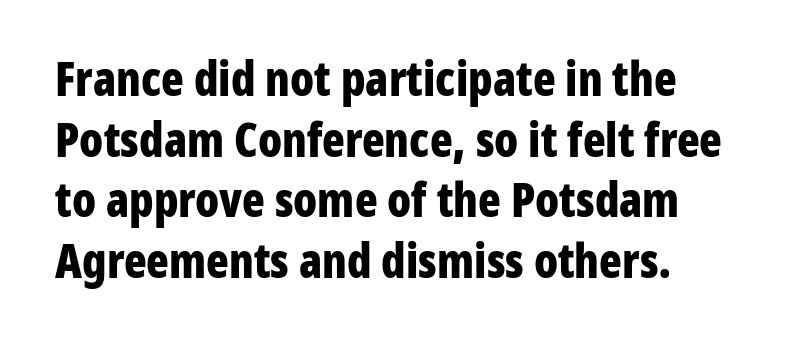
{"serif": "no", "italic": "no", "bold": "yes", "weight": "bold", "width": "condensed", "stroke_contrast": "low", "x_height": "medium", "monospaced": "no", "underline": "no", "line_spacing": "normal", "line_spacing_ratio": 1.29, "letter_spacing": "normal", "letter_spacing_em": 0.0, "glyph_px": 47}
